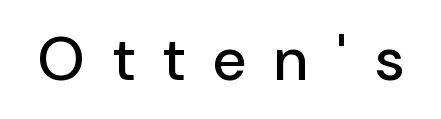
Q: Is the text italic (slanted)? A: No, it is upright.
Q: Is the typeface a serif or a sans-serif typeface? A: Sans-serif.
Q: Is the text underlined? A: No.
Q: Is the spacing between letters normal or unusually wide? A: Unusually wide.
Q: Width (condensed, normal, or wide)? A: Normal.
Q: Stroke contrast? A: Low.
Q: x-height? A: Medium.
Q: Monospaced? A: No.
